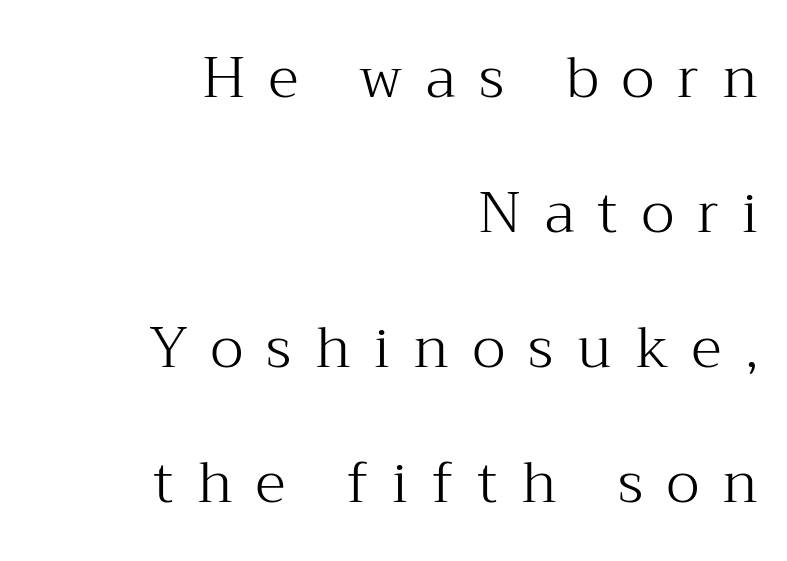
The image shows 56 px light serif type, upright; set right-aligned, loose line spacing (2.41x), unusually wide letter spacing (+0.42 em), not underlined; medium stroke contrast and a medium x-height.
